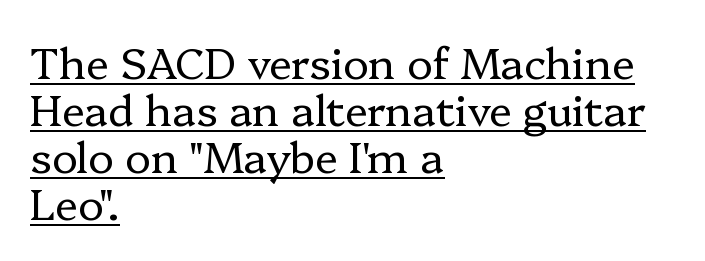
The image shows 43 px regular-weight serif type, upright; set left-aligned, tight line spacing (1.09x), normal letter spacing, underlined; low stroke contrast and a medium x-height.
